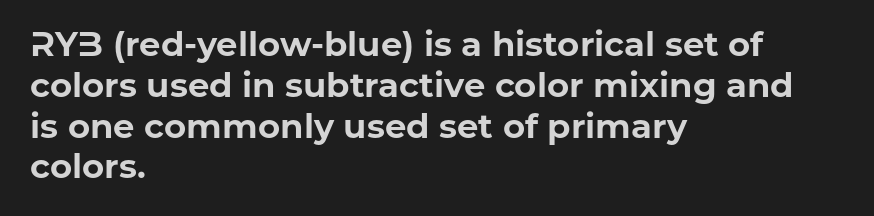
Q: Is the text bold? A: Yes.
Q: Is the text italic (slanted)? A: No, it is upright.
Q: Is the typeface a serif or a sans-serif typeface? A: Sans-serif.
Q: Is the text underlined? A: No.
Q: How is the paragraph aligned? A: Left-aligned.
Q: Is the spacing between letters normal or unusually wide? A: Normal.
Q: Width (condensed, normal, or wide)? A: Normal.
Q: Stroke contrast? A: Low.
Q: x-height? A: Medium.
Q: Monospaced? A: No.
